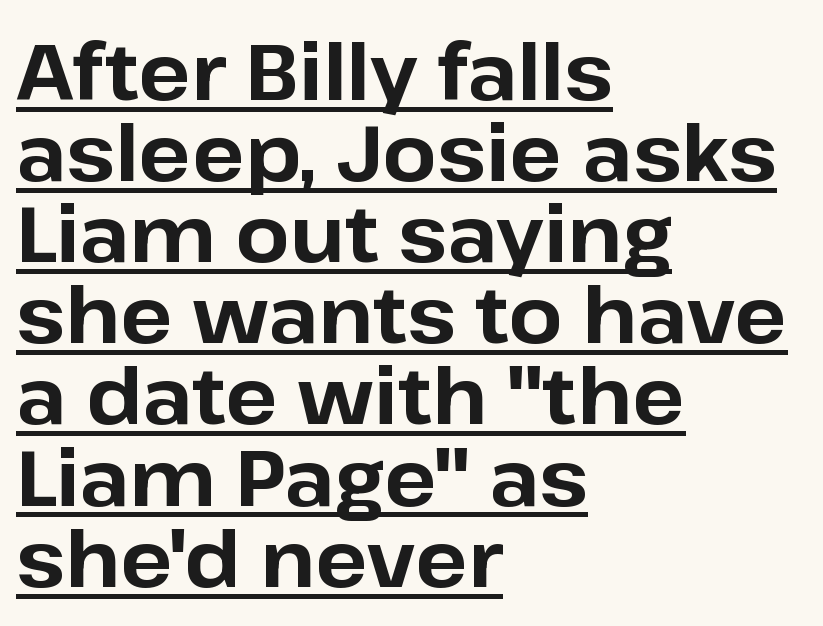
Is the type bold? Yes — the strokes are clearly thick and heavy. Caption: multi-line text, flush left, ragged right. Think of a printed novel: that variable character pitch is what you see here. Spacing between characters is what you'd get straight out of the box.
